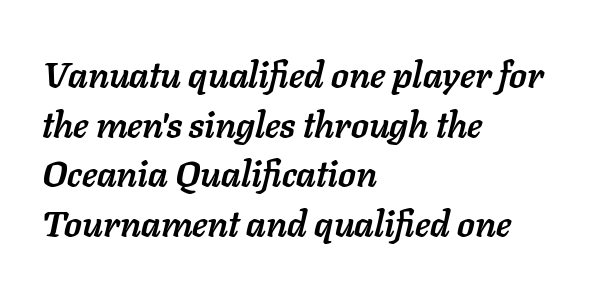
Is this a fixed-width face? No — the glyphs have proportional, varying widths. The setting favours the left margin, as ordinary paragraphs usually do. The horizontal fit of the characters is conventional and even. The rendering applies a slant to the glyphs.
